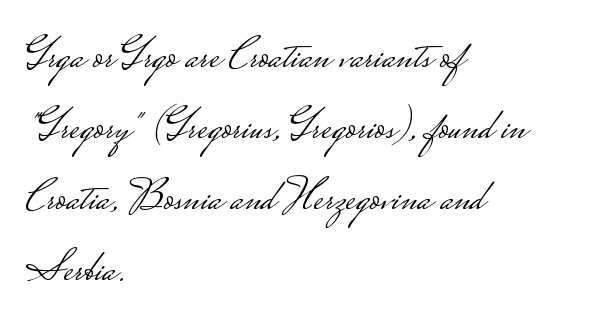
The space beneath each line is pristine and unruled. Visually the block forms a straight wall on the left and a jagged coastline on the right. How would I describe the line gaps? Plain and ordinary. Vertical stems look standard width or narrower in stroke. The rendering keeps characters at their native spacing.
